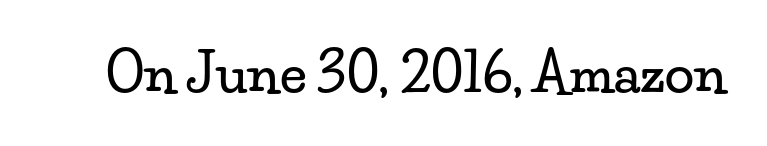
The image shows 53 px wide serif type, upright; set normal letter spacing, not underlined; low stroke contrast and a small x-height.
